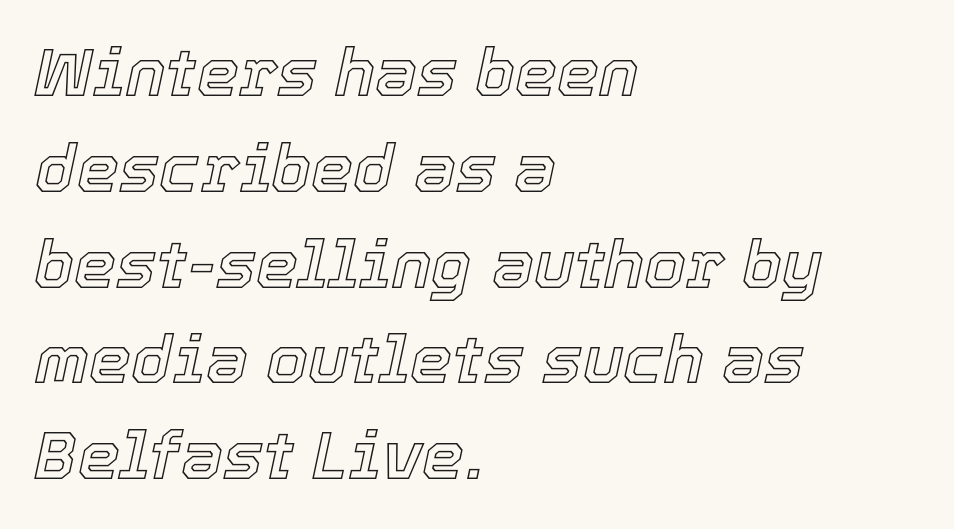
{"italic": "yes", "lean": "right", "slant_degrees": 12, "width": "normal", "x_height": "medium", "monospaced": "no", "underline": "no", "align": "left", "line_spacing": "normal", "line_spacing_ratio": 1.43, "letter_spacing": "normal", "letter_spacing_em": 0.0, "glyph_px": 67}
